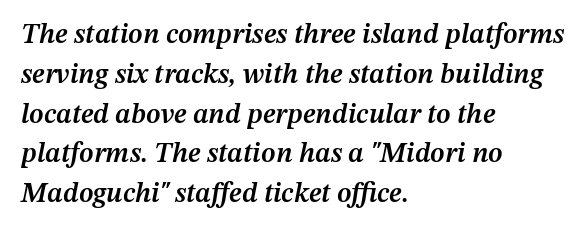
The image shows 28 px semibold type, italic (leaning right); set left-aligned, normal line spacing (1.42x), normal letter spacing, not underlined; medium stroke contrast and a medium x-height.
